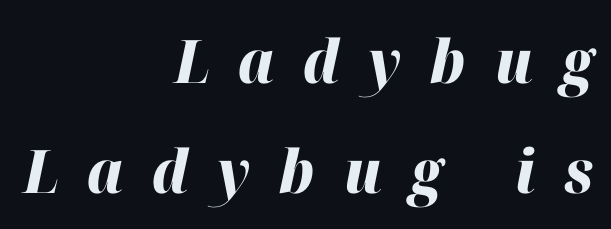
The image shows 60 px heavy type, italic (leaning right); set right-aligned, line spacing 1.83x, unusually wide letter spacing (+0.48 em), not underlined; high stroke contrast and a medium x-height.
